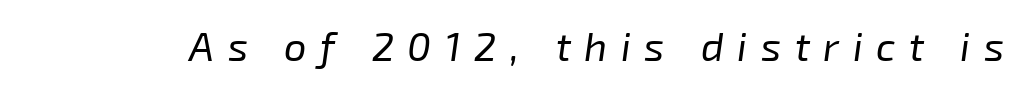
The image shows 40 px regular-weight type, italic (leaning right); set unusually wide letter spacing (+0.34 em), not underlined; low stroke contrast and a medium x-height.
